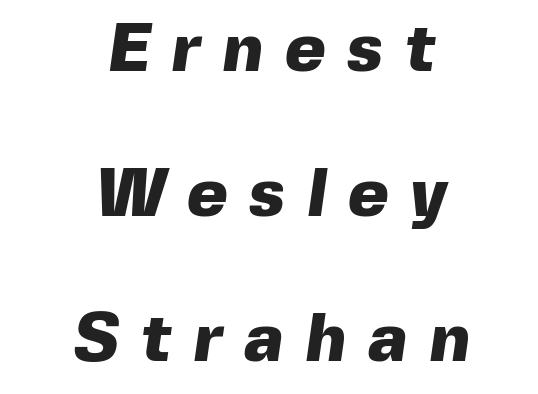
Q: Is the text bold? A: Yes.
Q: Is the typeface a serif or a sans-serif typeface? A: Sans-serif.
Q: Is the text underlined? A: No.
Q: How is the paragraph aligned? A: Centered.
Q: Is the spacing between letters normal or unusually wide? A: Unusually wide.
Q: Is the spacing between lines tight, normal or loose? A: Loose.
Q: Width (condensed, normal, or wide)? A: Normal.
Q: x-height? A: Medium.
Q: Monospaced? A: No.
